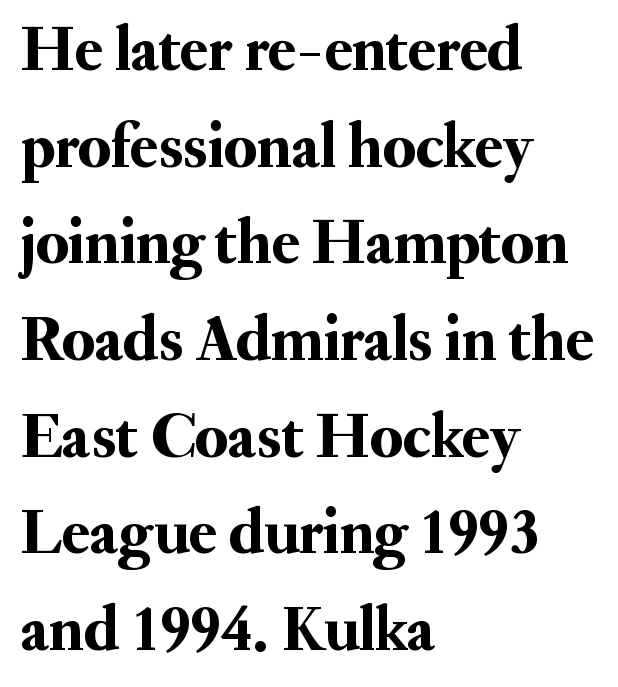
The image shows 64 px serif type, upright; set left-aligned, normal line spacing (1.51x), normal letter spacing, not underlined; medium stroke contrast and a small x-height.
